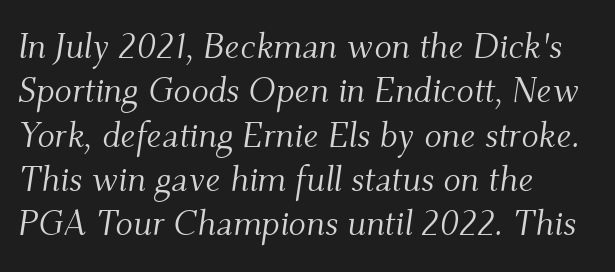
Q: Is the text bold? A: No.
Q: Is the text italic (slanted)? A: Yes, it leans right by about 9 degrees.
Q: Is the typeface a serif or a sans-serif typeface? A: Serif.
Q: Is the text underlined? A: No.
Q: How is the paragraph aligned? A: Left-aligned.
Q: Is the spacing between letters normal or unusually wide? A: Normal.
Q: Width (condensed, normal, or wide)? A: Normal.
Q: Stroke contrast? A: Medium.
Q: x-height? A: Small.
Q: Monospaced? A: No.
